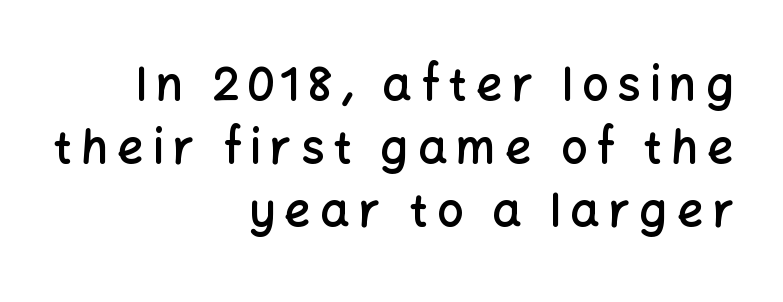
You could only call the tracking loose — the letters float apart. Line ends are locked; line starts wander. The lettering stays uniformly vertical, giving the passage a roman look. The space between consecutive lines is moderate. I'd call this a sans setting — the letters go barefoot. Strokes here are thickened, but only to semibold level.
